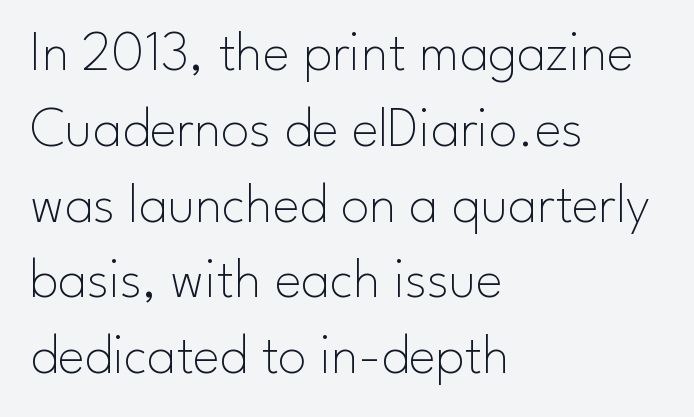
The image shows 57 px thin sans-serif type, upright; set left-aligned, normal line spacing (1.33x), normal letter spacing, not underlined; low stroke contrast and a small x-height.
